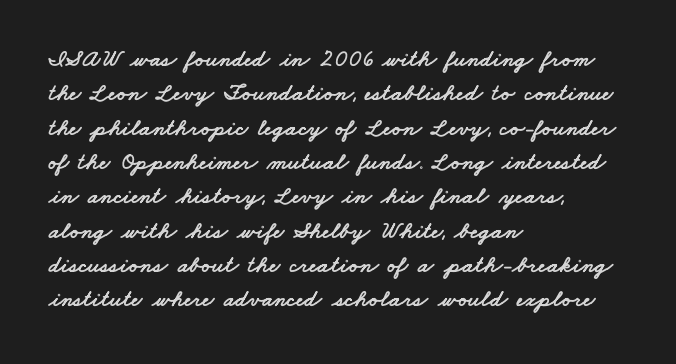
Every row of glyphs begins at an identical x-position on the left. The face used here is rendered with its standard letterfit. Leading matches the norm, producing a regular column. Plain, unruled lines of type.
